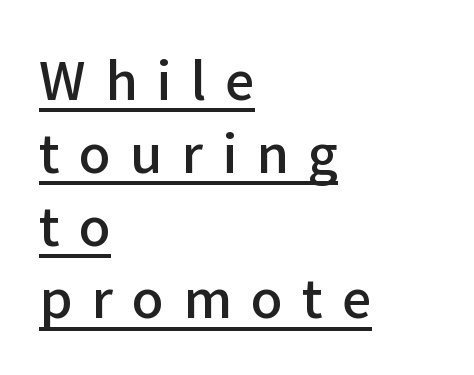
The image shows 52 px semibold sans-serif type, upright; set left-aligned, normal line spacing (1.4x), unusually wide letter spacing (+0.37 em), underlined; low stroke contrast and a medium x-height.
